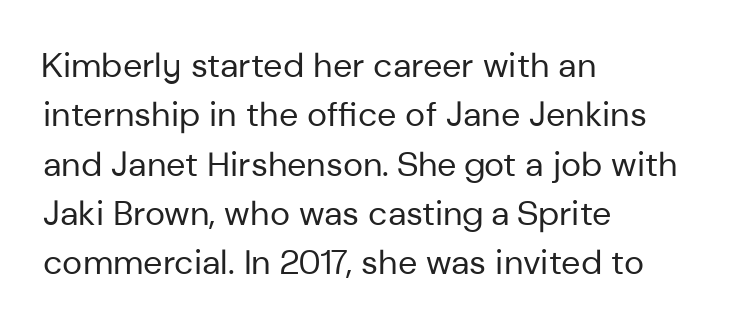
Q: Is the text bold? A: No.
Q: Is the text italic (slanted)? A: No, it is upright.
Q: Is the typeface a serif or a sans-serif typeface? A: Sans-serif.
Q: Is the text underlined? A: No.
Q: How is the paragraph aligned? A: Left-aligned.
Q: Is the spacing between letters normal or unusually wide? A: Normal.
Q: Is the spacing between lines tight, normal or loose? A: Normal.
Q: Width (condensed, normal, or wide)? A: Normal.
Q: Stroke contrast? A: Low.
Q: x-height? A: Medium.
Q: Monospaced? A: No.
